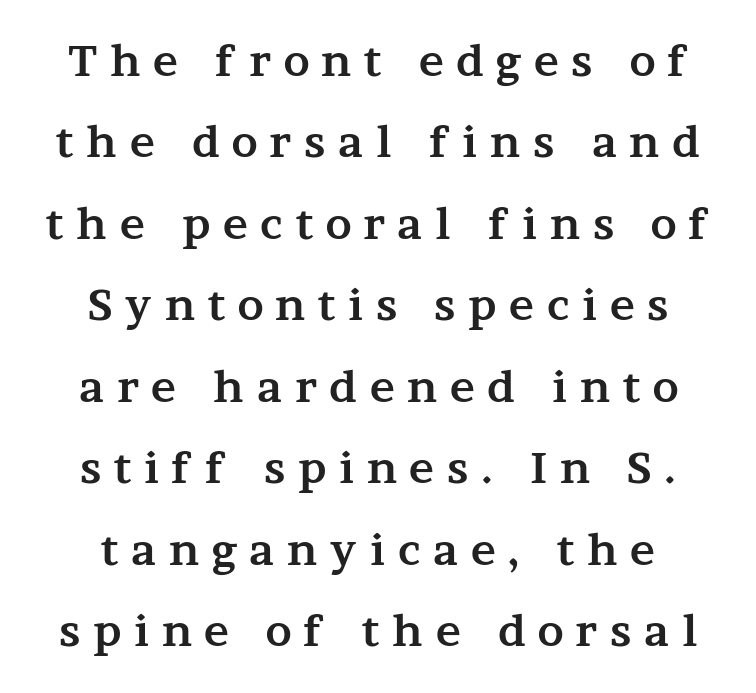
The image shows 42 px bold, wide serif type, upright; set centered, loose line spacing (1.94x), unusually wide letter spacing (+0.3 em), not underlined; medium stroke contrast and a medium x-height.
